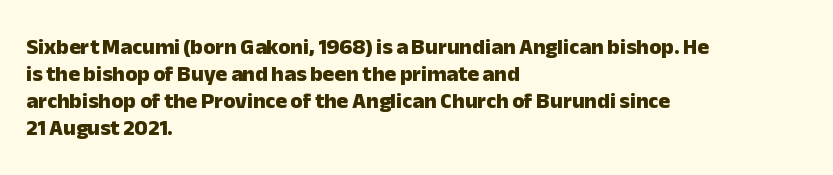
{"italic": "no", "bold": "yes", "underline": "no", "align": "left", "line_spacing_ratio": 1.22, "letter_spacing": "normal", "letter_spacing_em": 0.0, "glyph_px": 22}
